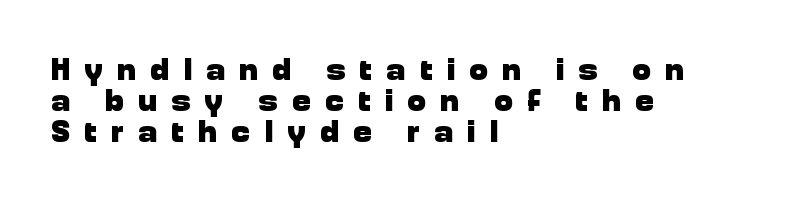
This is roman type, the default non-slanted kind. Tracking value appears strongly positive — letters spread wide. The face used here has the dense, thick strokes of a bold. Classification — sans serif.
